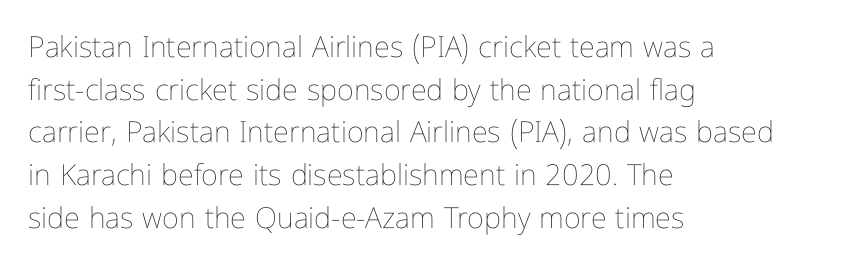
Does the leading feel generous? No, just average. Just letters on the line, the space beneath them empty. The font's upright variant was chosen for this text. Do the characters align in a grid? No, the font is proportional.
